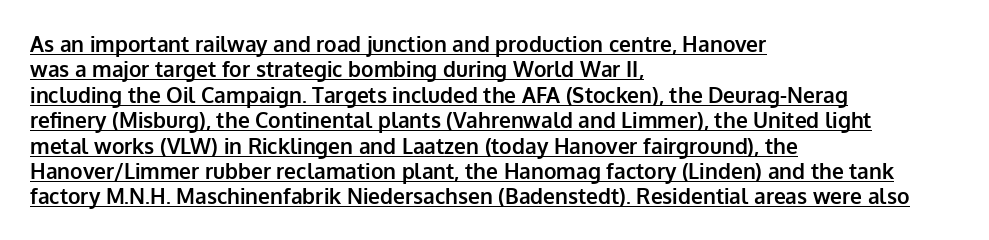
{"italic": "no", "bold": "yes", "underline": "yes", "align": "left", "line_spacing_ratio": 1.21, "letter_spacing": "normal", "letter_spacing_em": 0.0, "glyph_px": 21}
